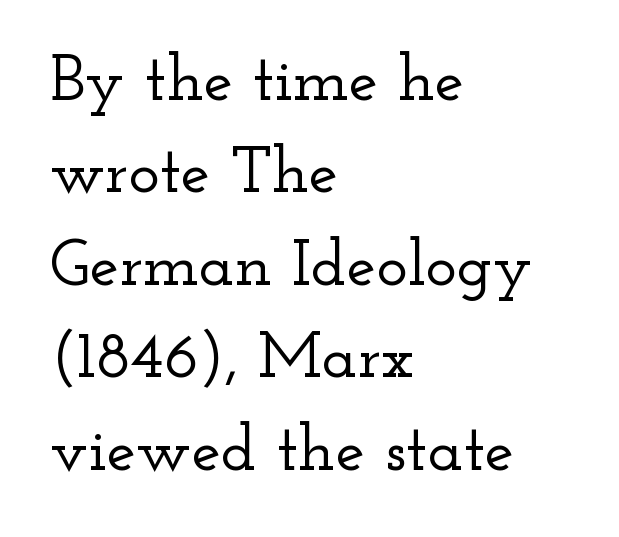
{"serif": "yes", "italic": "no", "width": "wide", "stroke_contrast": "low", "x_height": "small", "monospaced": "no", "underline": "no", "align": "left", "line_spacing": "normal", "line_spacing_ratio": 1.4, "letter_spacing": "normal", "letter_spacing_em": 0.0, "glyph_px": 66}
